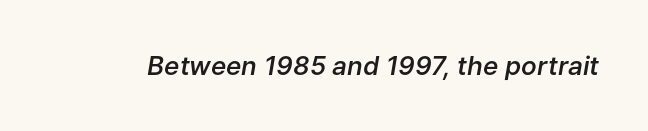
{"italic": "yes", "lean": "right", "slant_degrees": 9, "bold": "semi", "underline": "no", "letter_spacing": "normal", "letter_spacing_em": 0.0, "glyph_px": 26}
